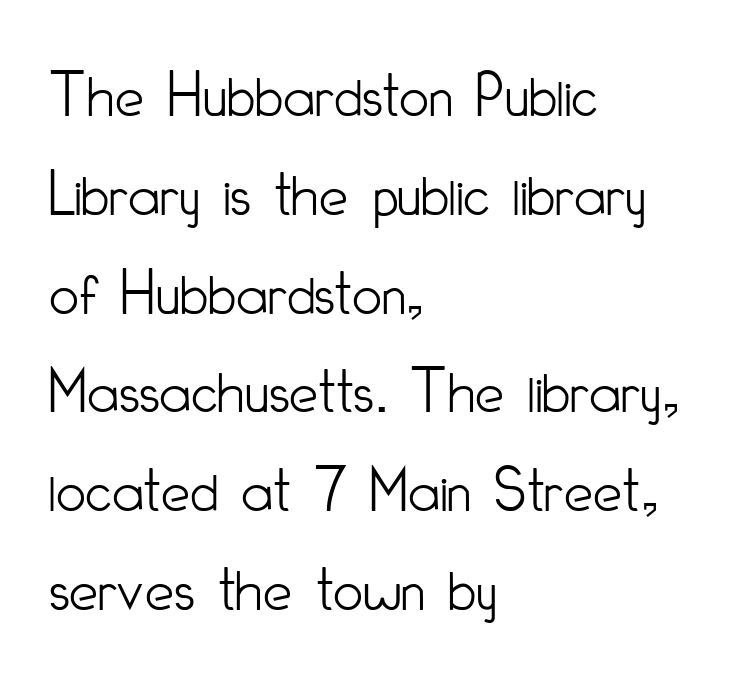
The setting favours the left margin, as ordinary paragraphs usually do. The letters carry no serifs — their stems end cleanly without finishing strokes. Clear beneath every line of the passage. Letter spacing: default.
